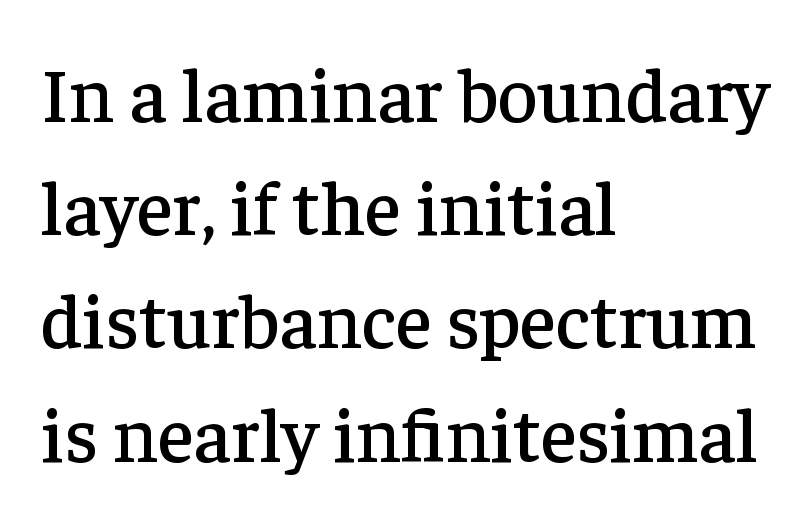
The image shows 77 px serif type, upright; set left-aligned, normal line spacing (1.47x), normal letter spacing, not underlined; low stroke contrast and a medium x-height.
